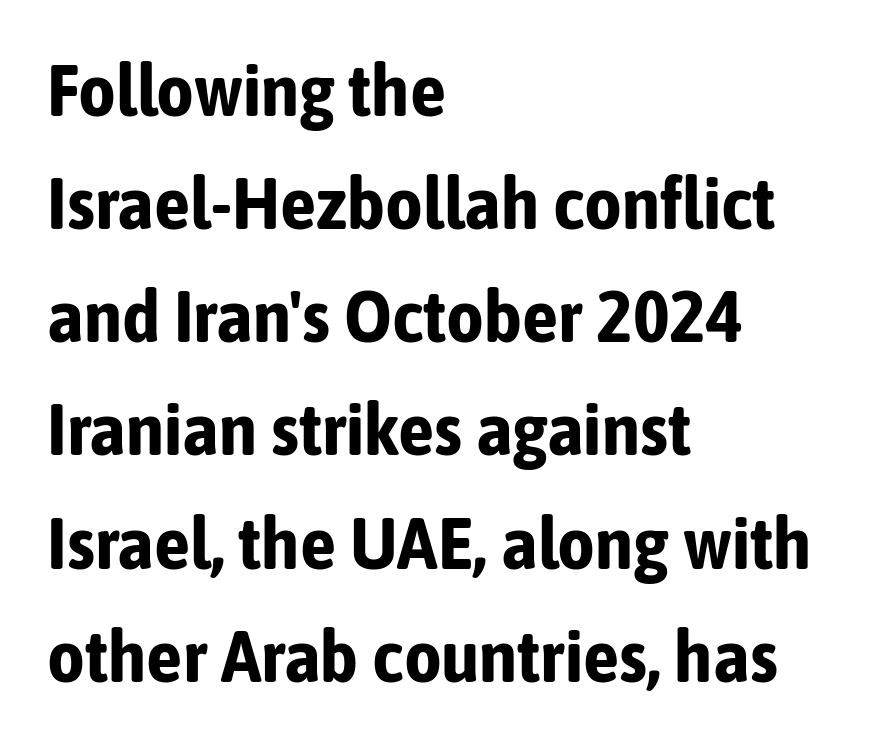
The image shows 73 px bold, condensed sans-serif type, upright; set left-aligned, normal line spacing (1.55x), normal letter spacing, not underlined; low stroke contrast and a medium x-height.
